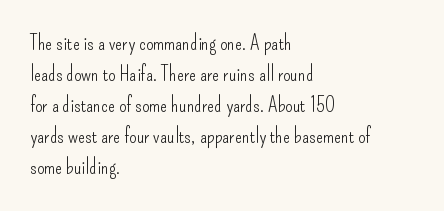
{"italic": "no", "bold": "no", "underline": "no", "align": "left", "line_spacing": "normal", "line_spacing_ratio": 1.48, "letter_spacing": "normal", "letter_spacing_em": 0.0, "glyph_px": 21}
